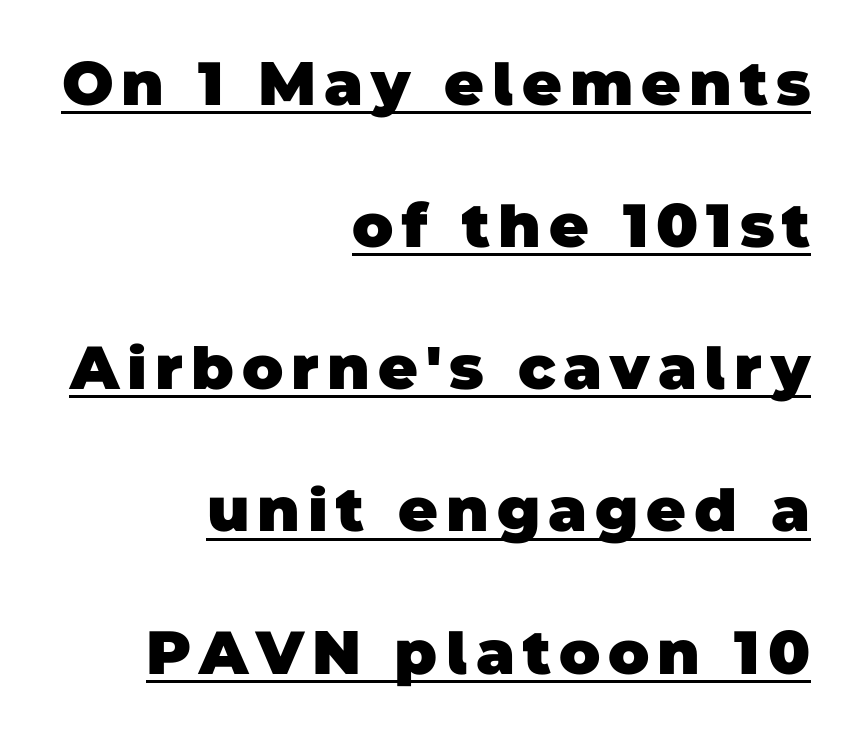
Q: Is the text bold? A: Yes.
Q: Is the typeface a serif or a sans-serif typeface? A: Sans-serif.
Q: Is the text underlined? A: Yes.
Q: How is the paragraph aligned? A: Right-aligned.
Q: Is the spacing between lines tight, normal or loose? A: Loose.
Q: Width (condensed, normal, or wide)? A: Normal.
Q: Stroke contrast? A: Low.
Q: x-height? A: Large.
Q: Monospaced? A: No.
